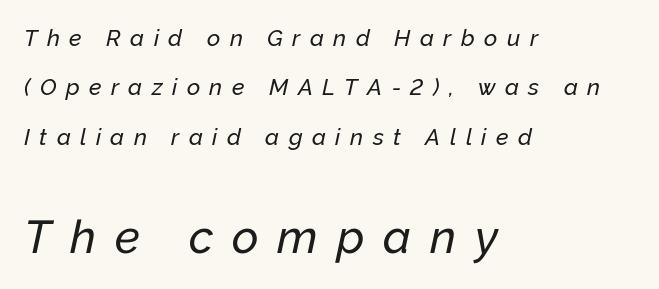
{"italic": "yes", "lean": "right", "slant_degrees": 12, "width": "normal", "stroke_contrast": "low", "x_height": "medium", "monospaced": "no", "underline": "no", "align": "left", "line_spacing": "loose", "line_spacing_ratio": 2.15, "letter_spacing": "wide", "letter_spacing_em": 0.41, "larger_block": "second", "size_ratio": 2.0, "glyph_px": 46}
